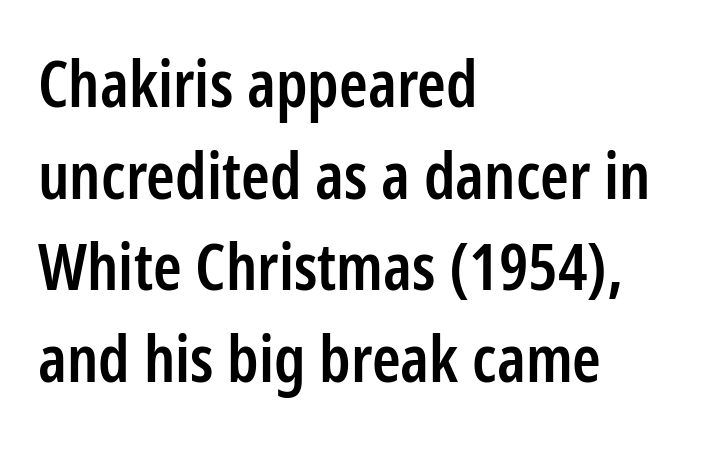
Every letter is mildly thick-stroked: semibold rather than bold. The face used here is proportionally spaced, like ordinary book or web type. Serif or sans? Sans — the stroke terminals are bare. Italic? Not at all — the glyphs are vertical. You could call the tracking neutral — neither tight nor loose.
